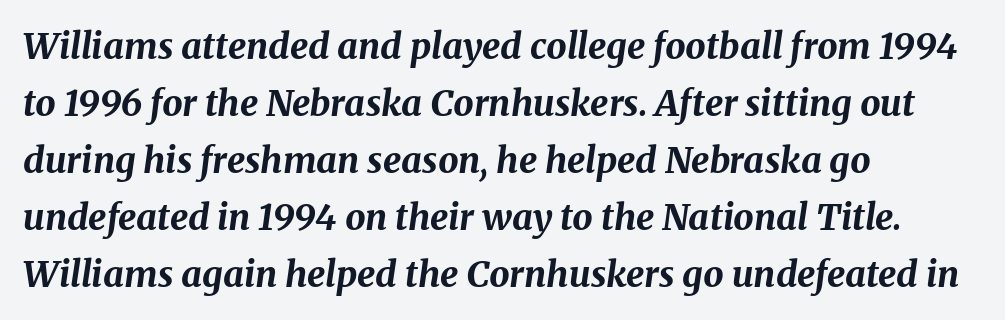
The image shows 36 px bold type, italic (leaning right); set left-aligned, normal line spacing (1.58x), normal letter spacing, not underlined; medium stroke contrast and a medium x-height.
